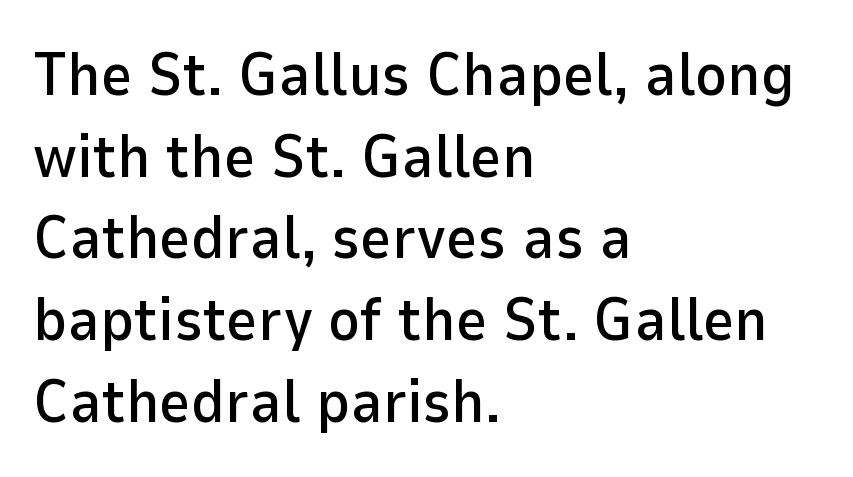
{"serif": "no", "italic": "no", "width": "normal", "stroke_contrast": "low", "x_height": "medium", "monospaced": "no", "underline": "no", "align": "left", "line_spacing": "normal", "line_spacing_ratio": 1.34, "letter_spacing": "normal", "letter_spacing_em": 0.0, "glyph_px": 61}
